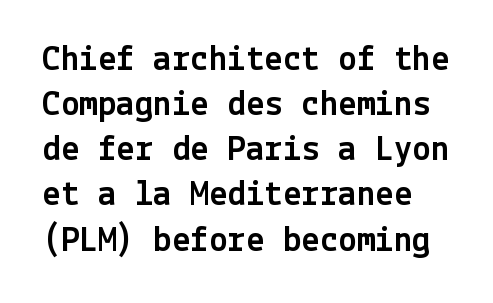
The image shows 37 px sans-serif type, upright; set line spacing 1.22x, normal letter spacing, not underlined; a medium x-height.
